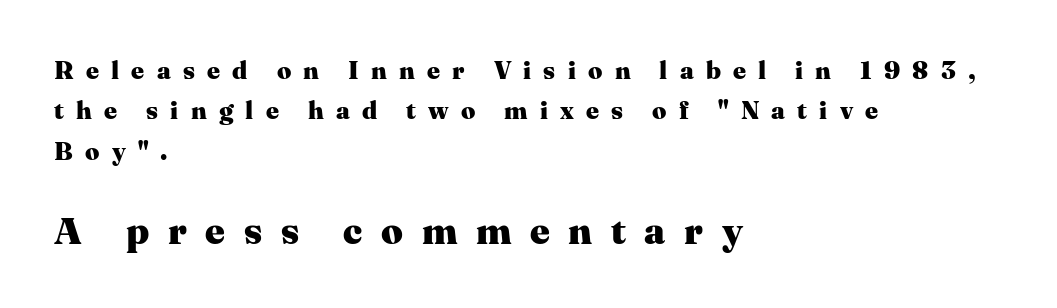
The image shows 38 px heavy serif type, upright; set left-aligned, normal line spacing (1.62x), unusually wide letter spacing (+0.49 em), not underlined; the second (bottom) block is 1.52x larger; medium stroke contrast and a medium x-height.
